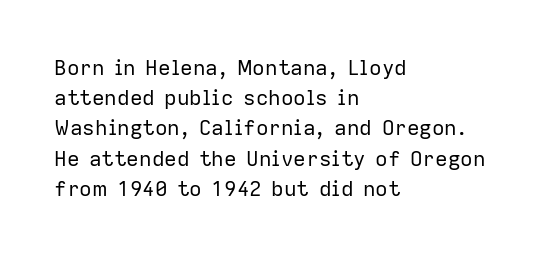
Regarding leading, the lines here are spaced in the standard way. Underline: absent. A classic flush-left, rag-right setting is used for this passage. Every character sits straight up, as roman type does.
